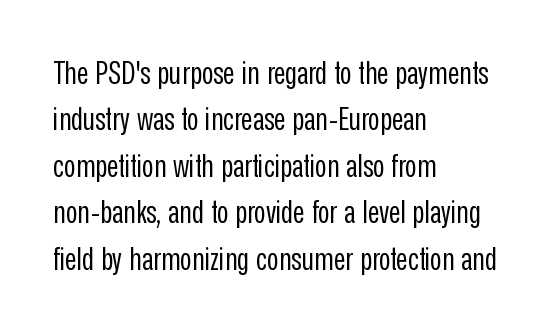
Q: Is the text bold? A: No.
Q: Is the text italic (slanted)? A: No, it is upright.
Q: Is the typeface a serif or a sans-serif typeface? A: Sans-serif.
Q: Is the text underlined? A: No.
Q: How is the paragraph aligned? A: Left-aligned.
Q: Is the spacing between letters normal or unusually wide? A: Normal.
Q: Is the spacing between lines tight, normal or loose? A: Normal.
Q: Width (condensed, normal, or wide)? A: Condensed.
Q: Stroke contrast? A: Low.
Q: x-height? A: Medium.
Q: Monospaced? A: No.
